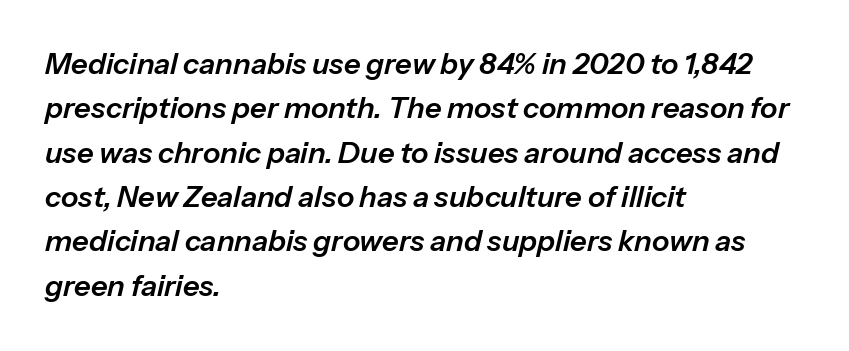
Q: Is the text italic (slanted)? A: Yes, it leans right by about 13 degrees.
Q: Is the text underlined? A: No.
Q: How is the paragraph aligned? A: Left-aligned.
Q: Is the spacing between letters normal or unusually wide? A: Normal.
Q: Is the spacing between lines tight, normal or loose? A: Normal.
Q: Width (condensed, normal, or wide)? A: Normal.
Q: Stroke contrast? A: Low.
Q: x-height? A: Medium.
Q: Monospaced? A: No.
